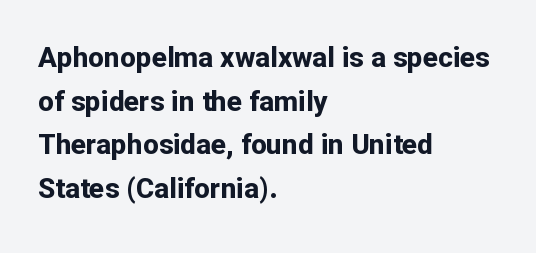
{"serif": "no", "italic": "no", "bold": "yes", "weight": "bold", "width": "normal", "stroke_contrast": "low", "x_height": "medium", "monospaced": "no", "underline": "no", "align": "left", "line_spacing": "normal", "line_spacing_ratio": 1.56, "letter_spacing": "normal", "letter_spacing_em": 0.0, "glyph_px": 28}
